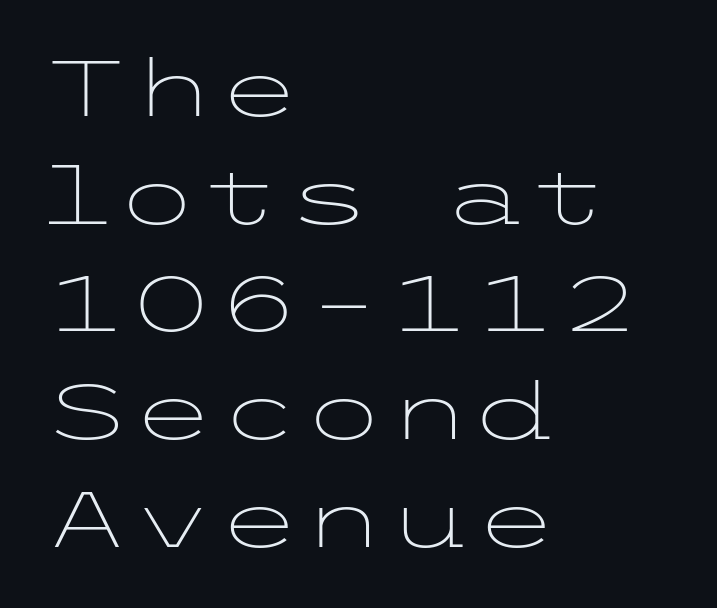
The line texture is even and compact thanks to regular tracking. Which margin do the lines hug? The left one — the right edge is uneven. The zone under the glyphs is completely vacant. To sum up the face: it is a sans, with no serifs. Vertical strokes here are truly vertical.
